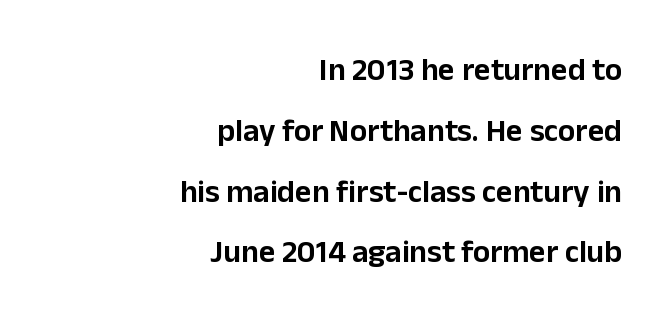
This is roman type, the default non-slanted kind. The passage shown has conventional tracking throughout. The typeface chosen for these lines omits serifs. Looks like regular typesetting: each glyph gets only the width it needs. The zone under the glyphs is completely vacant.
